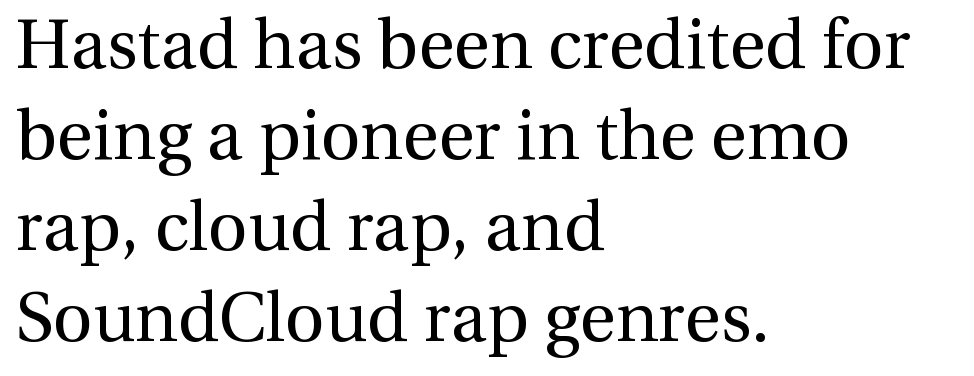
Characters remain perfectly vertical along every line. The space between consecutive lines is moderate. Left-aligned paragraph, ragged on the right. Type without underlining.
